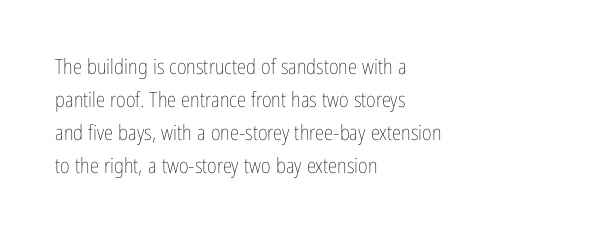
No italicization has been applied; the sample stays upright. This rendering features lettering with no underline. Summary of weight: not heavy and not bold. The typesetter chose a ragged-right arrangement here. The vertical gap from one line to the next is medium.
